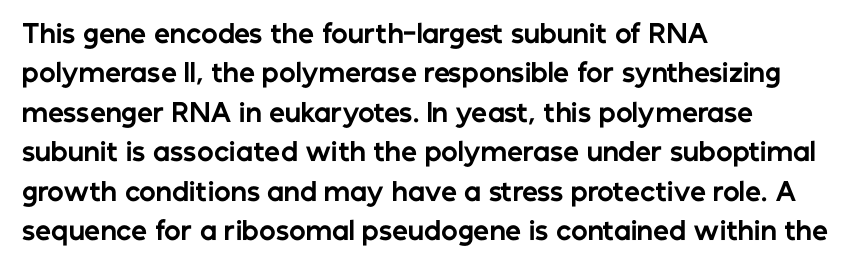
Q: Is the text bold? A: Yes.
Q: Is the text italic (slanted)? A: No, it is upright.
Q: Is the text underlined? A: No.
Q: How is the paragraph aligned? A: Left-aligned.
Q: Is the spacing between letters normal or unusually wide? A: Normal.
Q: Is the spacing between lines tight, normal or loose? A: Normal.
